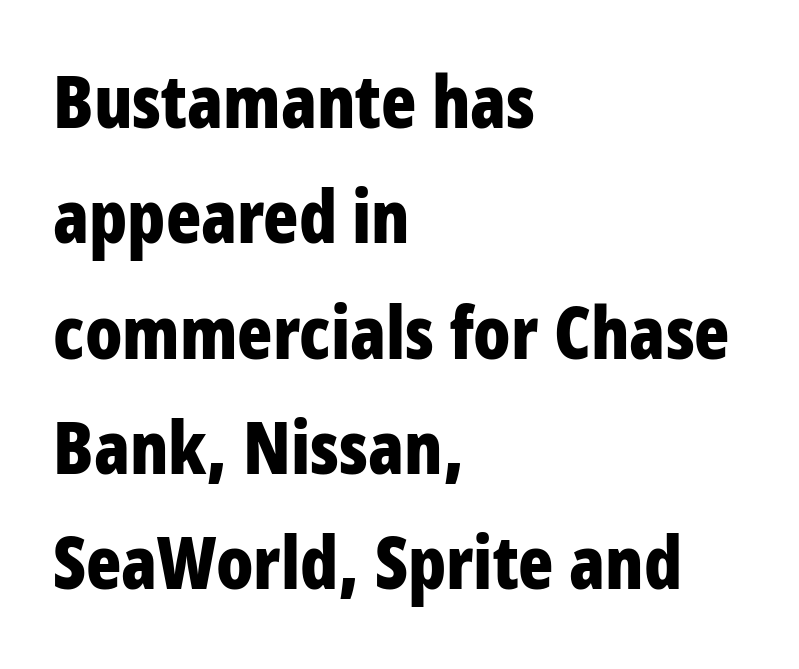
Q: Is the text bold? A: Yes.
Q: Is the text italic (slanted)? A: No, it is upright.
Q: Is the typeface a serif or a sans-serif typeface? A: Sans-serif.
Q: Is the text underlined? A: No.
Q: How is the paragraph aligned? A: Left-aligned.
Q: Is the spacing between letters normal or unusually wide? A: Normal.
Q: Is the spacing between lines tight, normal or loose? A: Normal.
Q: Width (condensed, normal, or wide)? A: Condensed.
Q: Stroke contrast? A: Low.
Q: x-height? A: Large.
Q: Monospaced? A: No.
